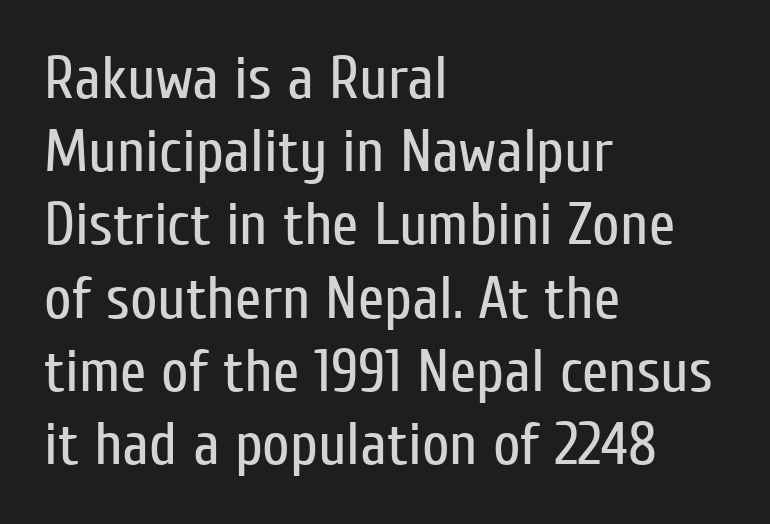
The letters advance in unequal steps, a hallmark of proportional type. Designer's note — italics off, roman on. Vertical stems look standard width or narrower in stroke. No word sits above an underline. The passage is arranged the way most books set body copy — flush left.
